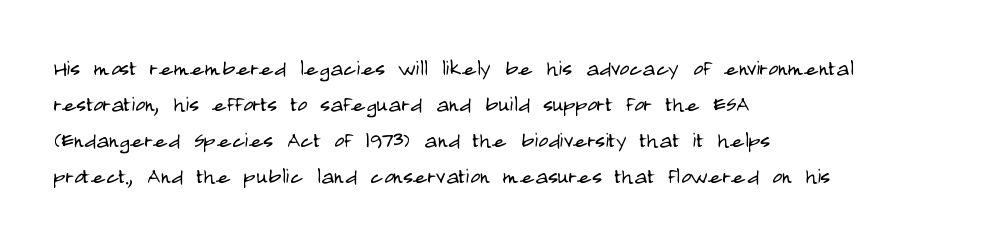
Q: Is the text bold? A: No.
Q: Is the text italic (slanted)? A: No, it is upright.
Q: Is the text underlined? A: No.
Q: How is the paragraph aligned? A: Left-aligned.
Q: Is the spacing between letters normal or unusually wide? A: Normal.
Q: Is the spacing between lines tight, normal or loose? A: Normal.
